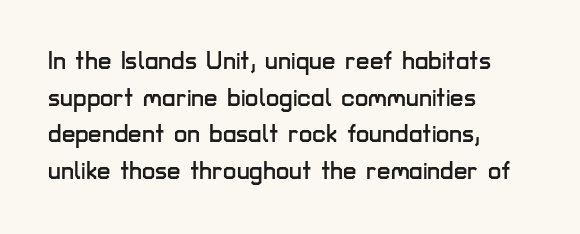
{"italic": "no", "underline": "no", "align": "left", "line_spacing": "normal", "line_spacing_ratio": 1.53, "letter_spacing": "normal", "letter_spacing_em": 0.0, "glyph_px": 24}
